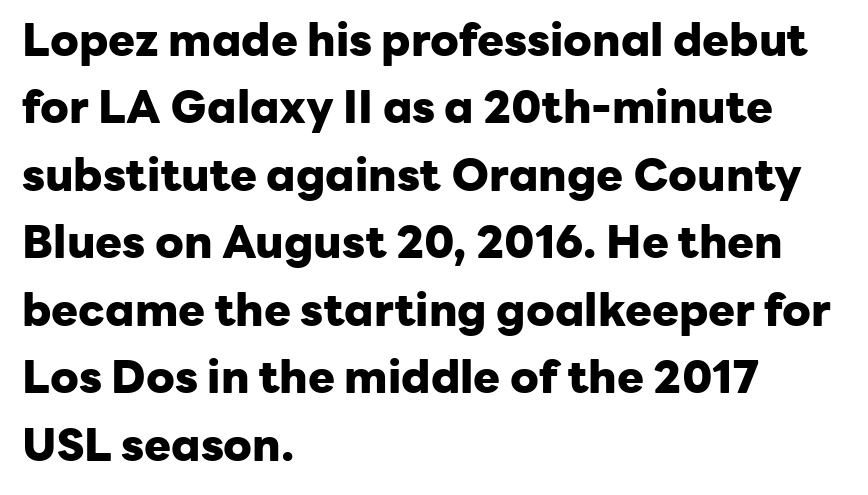
Q: Is the text bold? A: Yes.
Q: Is the text italic (slanted)? A: No, it is upright.
Q: Is the typeface a serif or a sans-serif typeface? A: Sans-serif.
Q: Is the text underlined? A: No.
Q: How is the paragraph aligned? A: Left-aligned.
Q: Is the spacing between letters normal or unusually wide? A: Normal.
Q: Is the spacing between lines tight, normal or loose? A: Normal.
Q: Width (condensed, normal, or wide)? A: Normal.
Q: Stroke contrast? A: Low.
Q: x-height? A: Medium.
Q: Monospaced? A: No.
